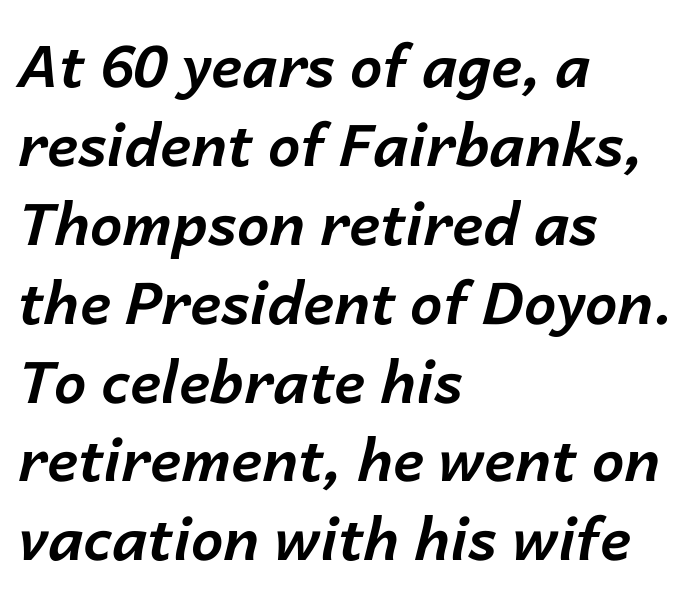
The image shows 58 px bold type, italic (leaning right); set left-aligned, normal line spacing (1.36x), normal letter spacing, not underlined; low stroke contrast and a medium x-height.
